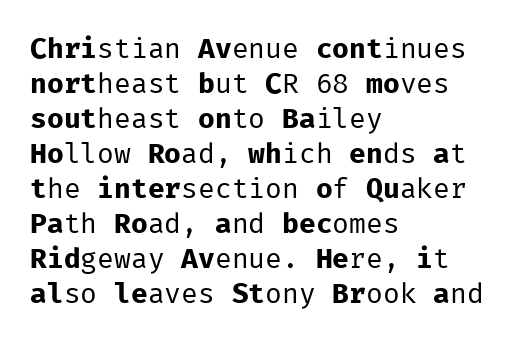
Letter spacing: default. Nobody drew a line under any word here. Quick note: interline space is typical. The text block is weighted toward the left margin, trailing off unevenly rightward. Rendered with straight, roman letterforms. Font category for this specimen: sans-serif.
